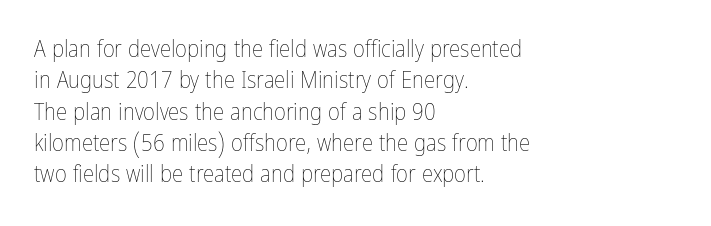
{"italic": "no", "bold": "no", "underline": "no", "align": "left", "line_spacing": "normal", "line_spacing_ratio": 1.36, "letter_spacing": "normal", "letter_spacing_em": 0.0, "glyph_px": 23}
